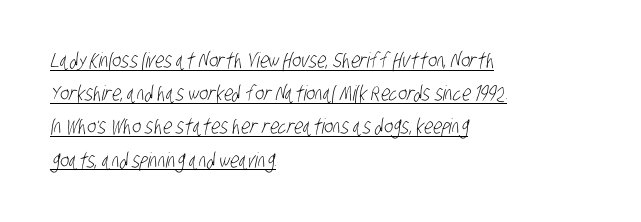
Regular leading. A quiet, ordinary-to-light weight characterises the typeface. Like a heading marked for emphasis, these lines bear an underscore. Left-aligned paragraph, ragged on the right. Nobody touched the tracking dial on this one.
